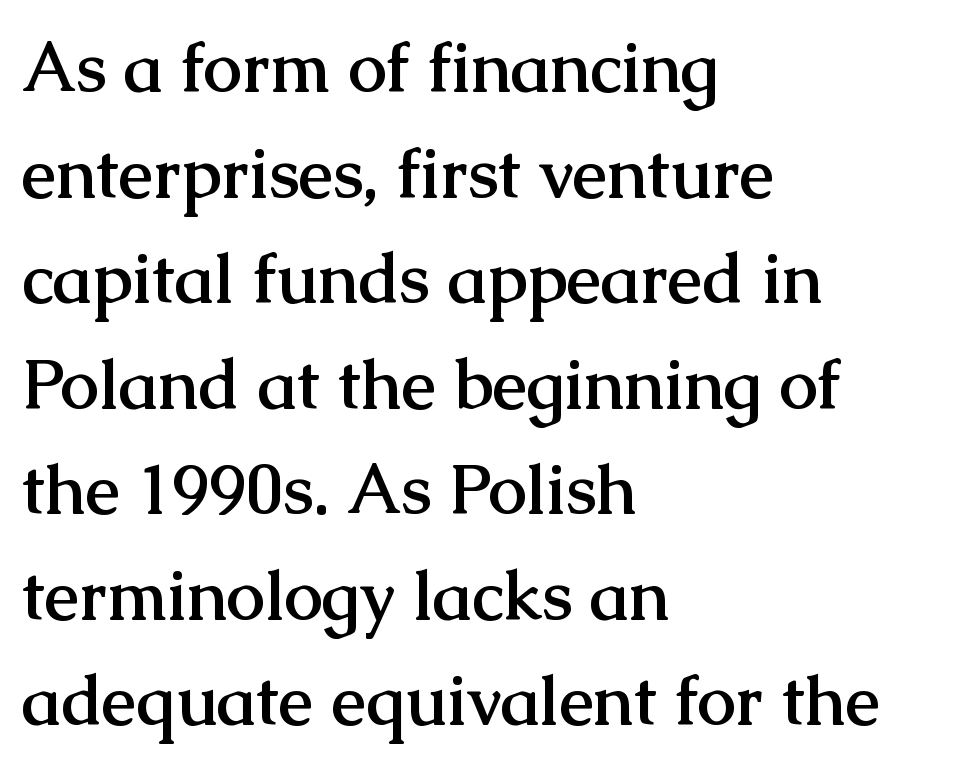
Q: Is the text bold? A: Yes.
Q: Is the text italic (slanted)? A: No, it is upright.
Q: Is the typeface a serif or a sans-serif typeface? A: Serif.
Q: Is the text underlined? A: No.
Q: How is the paragraph aligned? A: Left-aligned.
Q: Is the spacing between letters normal or unusually wide? A: Normal.
Q: Is the spacing between lines tight, normal or loose? A: Normal.
Q: Width (condensed, normal, or wide)? A: Normal.
Q: Stroke contrast? A: Medium.
Q: x-height? A: Medium.
Q: Monospaced? A: No.
